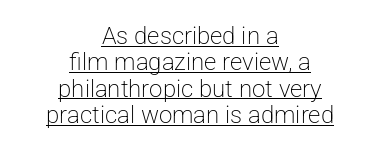
{"italic": "no", "bold": "no", "underline": "yes", "align": "center", "line_spacing": "tight", "line_spacing_ratio": 1.1, "letter_spacing": "normal", "letter_spacing_em": 0.0, "glyph_px": 24}
